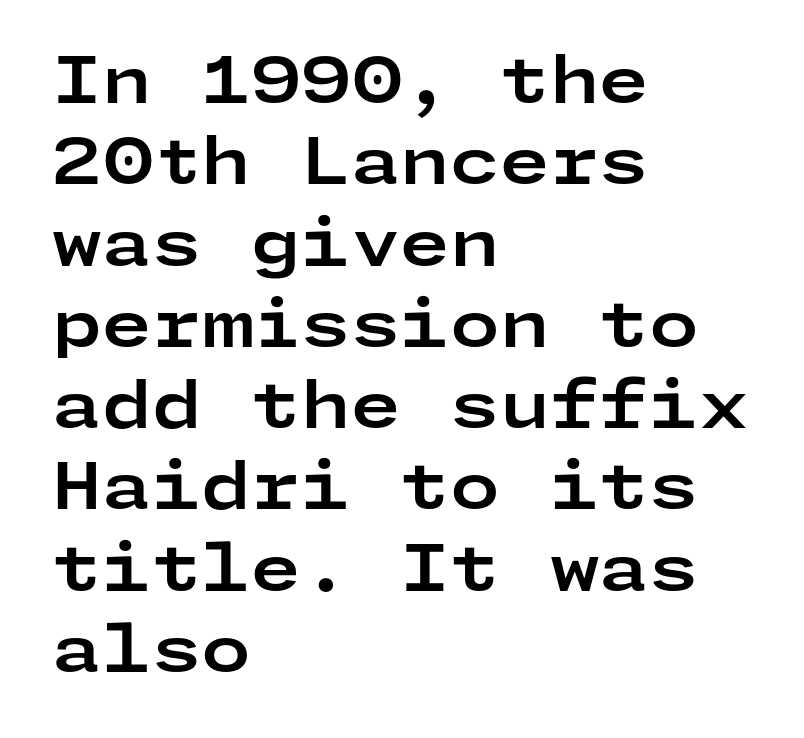
Ordinary non-slanted type is in use. Where is the straight margin? On the left. Type without underlining. Serif or sans? Sans — the stroke terminals are bare. Line spacing here is normal.
